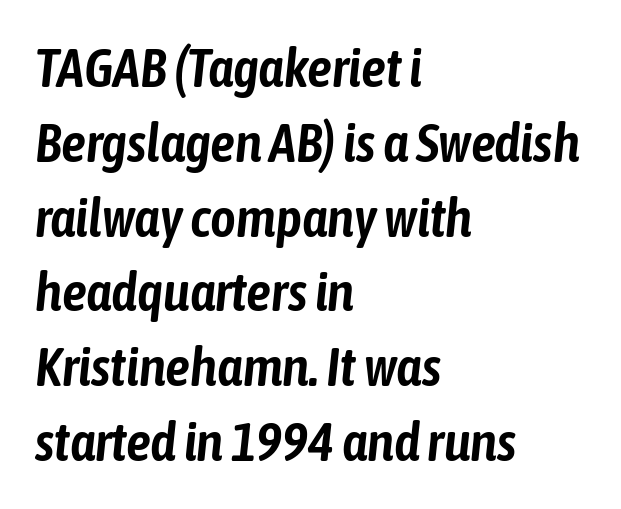
Inter-character spacing is left at the font's built-in metrics. Each letter keeps its own natural width here, so spacing adapts to shape. All the whitespace from short lines collects on the right. Decoration check: the copy has no underline. Leading matches the norm, producing a regular column.
